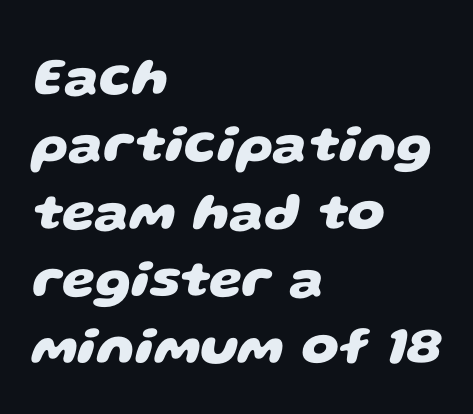
The image shows 53 px heavy, wide sans-serif type; set left-aligned, normal line spacing (1.27x), normal letter spacing, not underlined; low stroke contrast and a large x-height.
